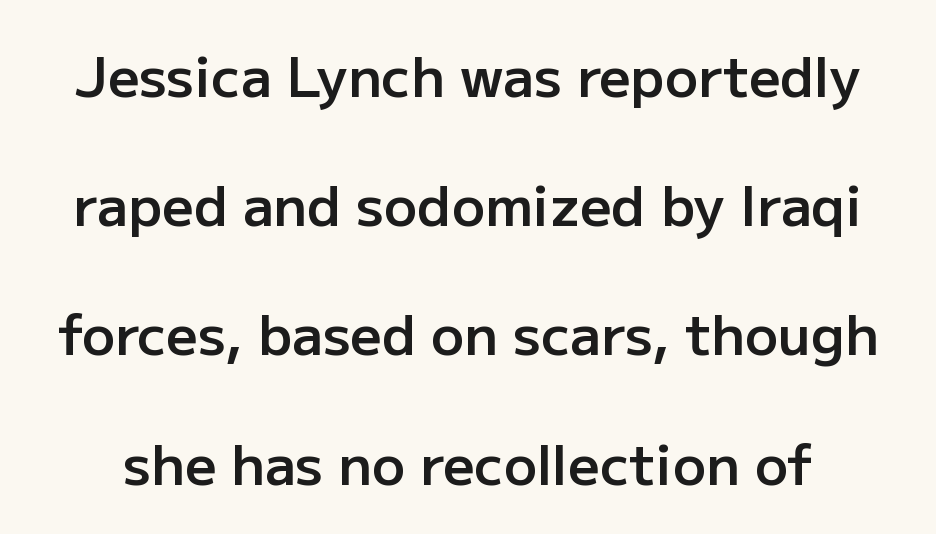
The image shows 55 px semibold sans-serif type, upright; set loose line spacing (2.35x), normal letter spacing, not underlined; low stroke contrast and a medium x-height.
